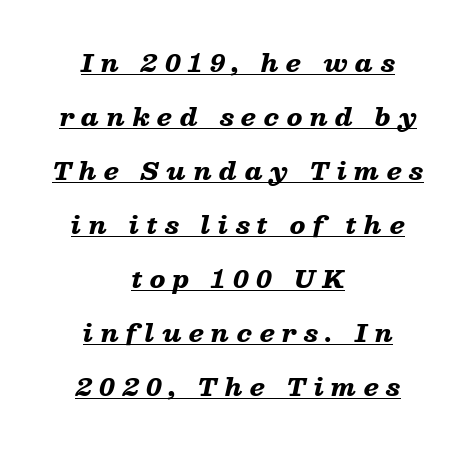
{"italic": "yes", "lean": "right", "slant_degrees": 13, "bold": "yes", "underline": "yes", "align": "center", "line_spacing": "loose", "line_spacing_ratio": 2.25, "letter_spacing": "wide", "letter_spacing_em": 0.31, "glyph_px": 24}
